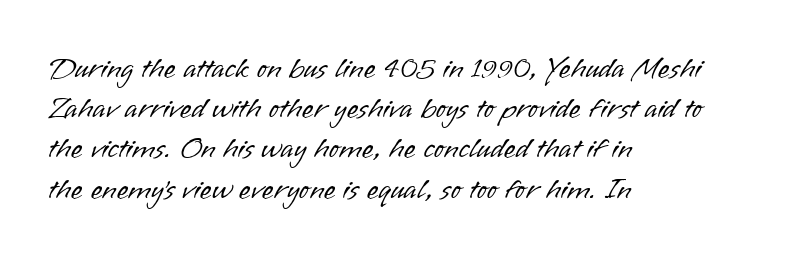
The image shows 30 px light sans-serif type; set left-aligned, normal line spacing (1.34x), normal letter spacing, not underlined; low stroke contrast and a small x-height.
